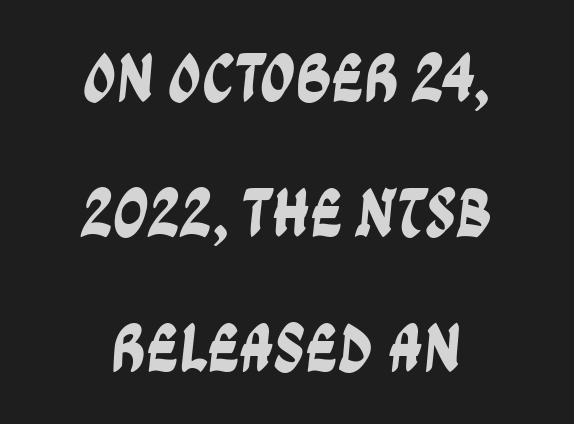
Spacing between characters is what you'd get straight out of the box. Proportional: the letters do not fall into vertical columns. If you measured baseline to baseline, you'd find a long distance. The face used here is a sans, in the tradition of grotesques and geometrics. The glyphs are unaccompanied by any horizontal stroke below them. The setting favours the middle, as headings and verse often do.
